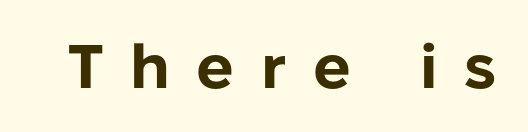
Q: Is the text bold? A: Yes.
Q: Is the text italic (slanted)? A: No, it is upright.
Q: Is the typeface a serif or a sans-serif typeface? A: Sans-serif.
Q: Is the text underlined? A: No.
Q: Is the spacing between letters normal or unusually wide? A: Unusually wide.
Q: Width (condensed, normal, or wide)? A: Normal.
Q: Stroke contrast? A: Low.
Q: x-height? A: Medium.
Q: Monospaced? A: No.
